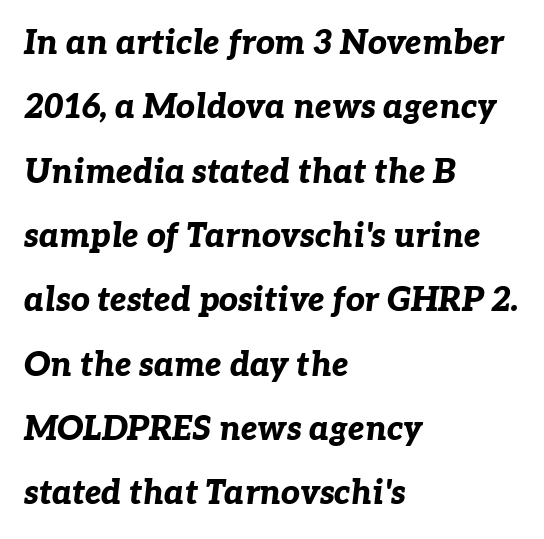
Q: Is the text bold? A: Yes.
Q: Is the text italic (slanted)? A: Yes, it leans right by about 7 degrees.
Q: Is the text underlined? A: No.
Q: How is the paragraph aligned? A: Left-aligned.
Q: Is the spacing between letters normal or unusually wide? A: Normal.
Q: Is the spacing between lines tight, normal or loose? A: Loose.
Q: Width (condensed, normal, or wide)? A: Normal.
Q: Stroke contrast? A: Low.
Q: x-height? A: Medium.
Q: Monospaced? A: No.
